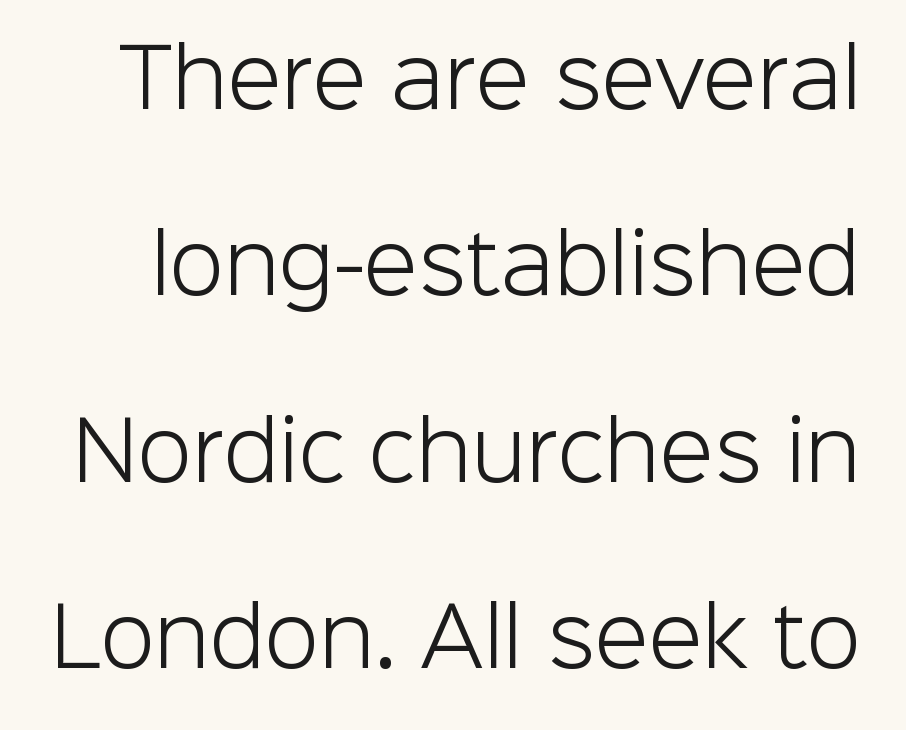
Q: Is the text bold? A: No.
Q: Is the text italic (slanted)? A: No, it is upright.
Q: Is the typeface a serif or a sans-serif typeface? A: Sans-serif.
Q: Is the text underlined? A: No.
Q: Is the spacing between letters normal or unusually wide? A: Normal.
Q: Is the spacing between lines tight, normal or loose? A: Loose.
Q: Width (condensed, normal, or wide)? A: Normal.
Q: Stroke contrast? A: Low.
Q: x-height? A: Medium.
Q: Monospaced? A: No.
